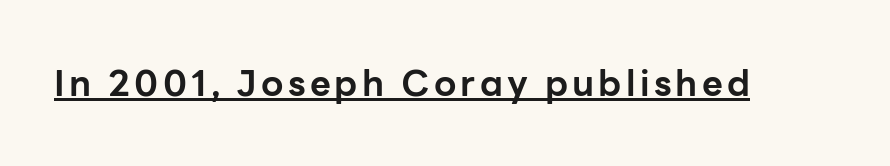
The image shows 36 px bold sans-serif type, upright; set underlined; low stroke contrast and a medium x-height.
